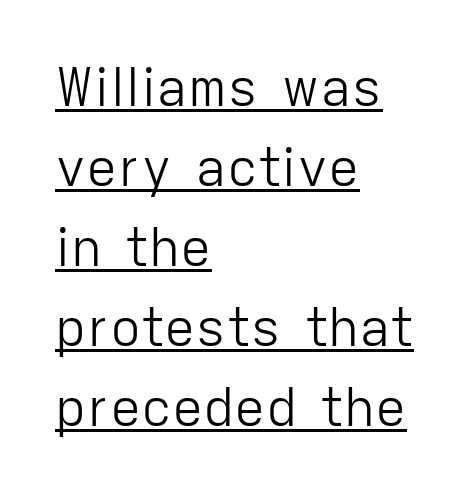
Regarding leading, the lines here are spaced in the standard way. Here the designer chose a conventional face with non-uniform glyph widths. Leftover space on each line is placed entirely after the last word. Posture: upright roman. Emphasis is given by a line drawn under the lettering.
